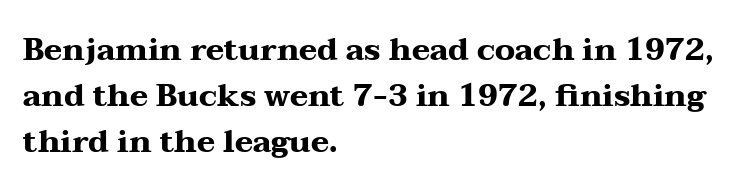
A normal amount of white space separates one row of letters from the next. Classification — serif. Emphasis by weight is at full strength: bold. Default kerning and tracking; the words read as compact shapes. The foot of each line stays bare and open.
